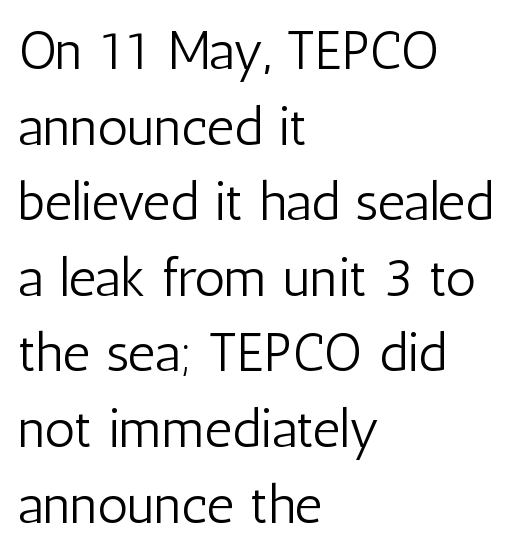
The line texture is even and compact thanks to regular tracking. Does the type have serifs? No, each stem ends abruptly. The strokes carry an ordinary text weight at most. Designer's note — italics off, roman on. Interline gaps are of average width in this sample. Short and long lines alike share a common starting point at left.
